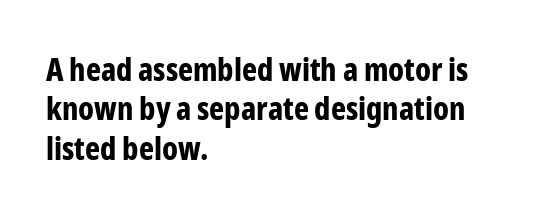
{"serif": "no", "italic": "no", "bold": "yes", "weight": "bold", "width": "condensed", "stroke_contrast": "low", "x_height": "medium", "monospaced": "no", "underline": "no", "align": "left", "line_spacing_ratio": 1.23, "letter_spacing": "normal", "letter_spacing_em": 0.0, "glyph_px": 32}
